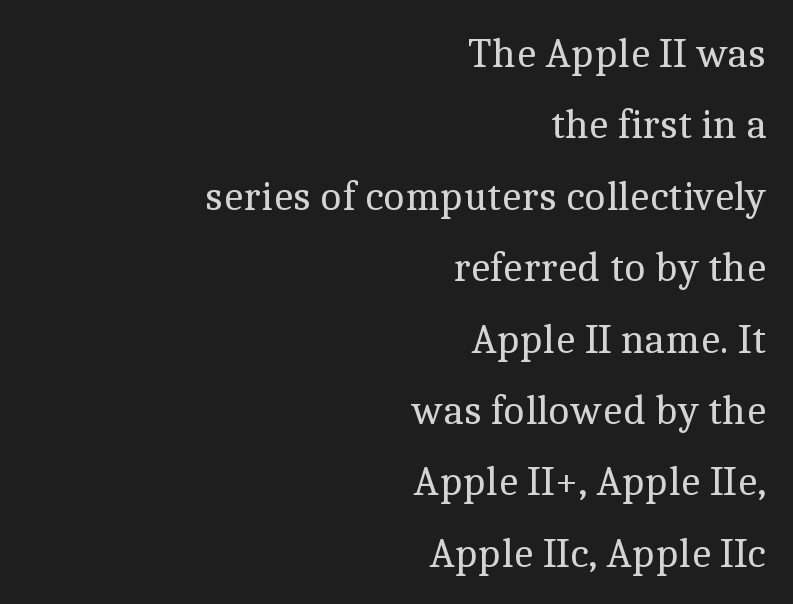
The image shows 42 px regular-weight serif type, upright; set right-aligned, normal line spacing (1.7x), normal letter spacing, not underlined; a medium x-height.
